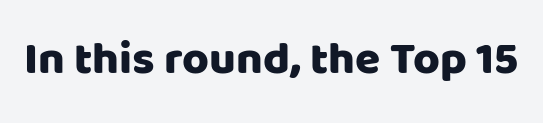
Q: Is the text italic (slanted)? A: No, it is upright.
Q: Is the typeface a serif or a sans-serif typeface? A: Sans-serif.
Q: Is the text underlined? A: No.
Q: Is the spacing between letters normal or unusually wide? A: Normal.
Q: Width (condensed, normal, or wide)? A: Normal.
Q: Stroke contrast? A: Low.
Q: x-height? A: Large.
Q: Monospaced? A: No.
